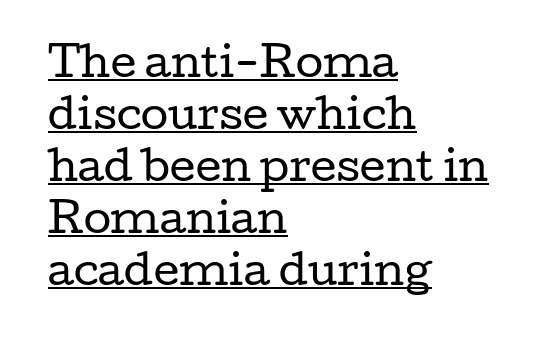
The image shows 40 px regular-weight, wide serif type, upright; set left-aligned, normal line spacing (1.3x), normal letter spacing, underlined; low stroke contrast and a medium x-height.
